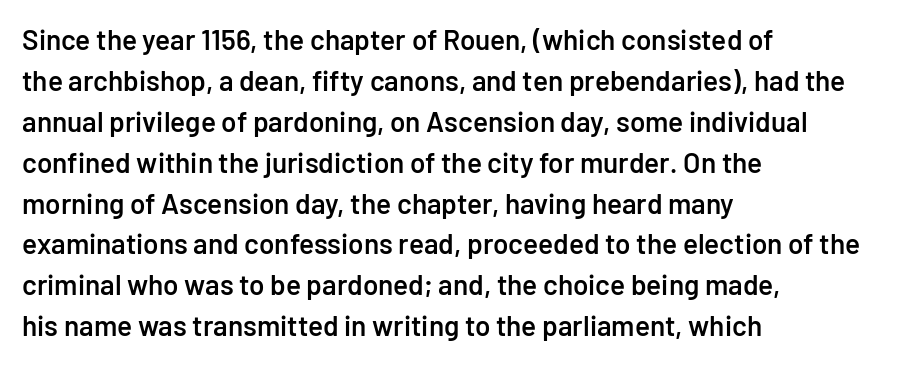
Bold? Not quite — semibold, heavier than regular but stopping short. This rendering features lettering with no underline. How are the letters spaced? Ordinarily, with no added tracking. Leading matches the norm, producing a regular column. You could not count columns in this text — the font is proportionally spaced. These lines are set flush left with a ragged right edge.
